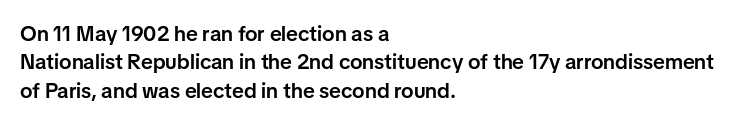
The image shows 21 px text type, upright; set left-aligned, normal line spacing (1.35x), normal letter spacing, not underlined.
